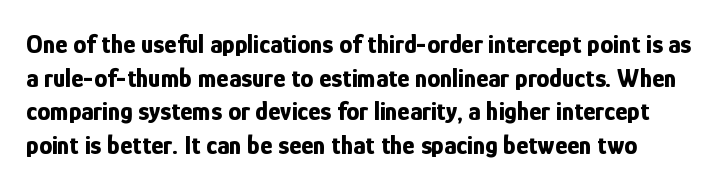
{"italic": "no", "bold": "yes", "underline": "no", "line_spacing": "normal", "line_spacing_ratio": 1.29, "letter_spacing": "normal", "letter_spacing_em": 0.0, "glyph_px": 26}
